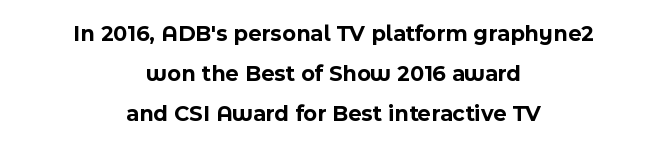
The image shows 23 px bold type, upright; set centered, line spacing 1.74x, normal letter spacing, not underlined.
